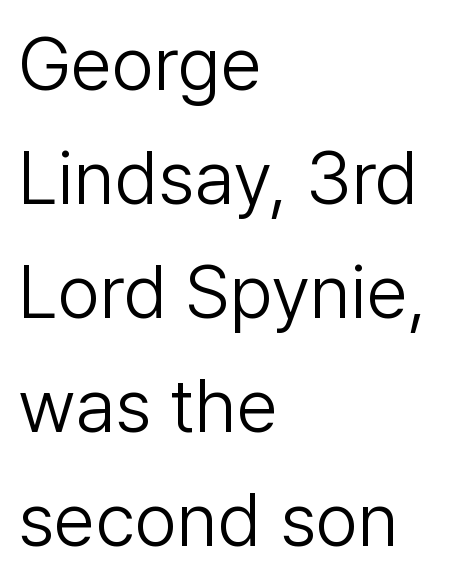
Q: Is the text bold? A: No.
Q: Is the text italic (slanted)? A: No, it is upright.
Q: Is the typeface a serif or a sans-serif typeface? A: Sans-serif.
Q: Is the text underlined? A: No.
Q: How is the paragraph aligned? A: Left-aligned.
Q: Is the spacing between letters normal or unusually wide? A: Normal.
Q: Is the spacing between lines tight, normal or loose? A: Normal.
Q: Width (condensed, normal, or wide)? A: Normal.
Q: Stroke contrast? A: Low.
Q: x-height? A: Medium.
Q: Monospaced? A: No.
